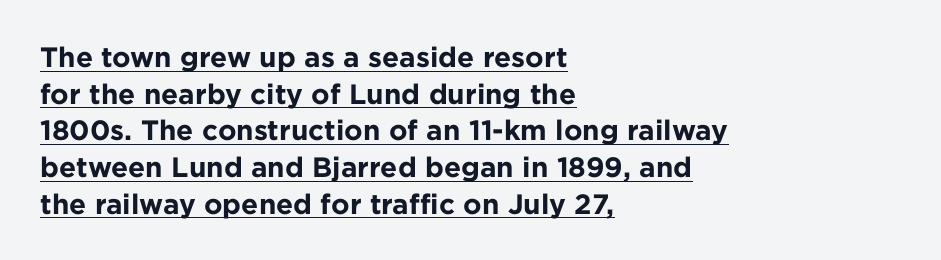
The image shows 28 px bold sans-serif type, upright; set left-aligned, normal line spacing (1.31x), normal letter spacing, underlined; low stroke contrast and a medium x-height.
